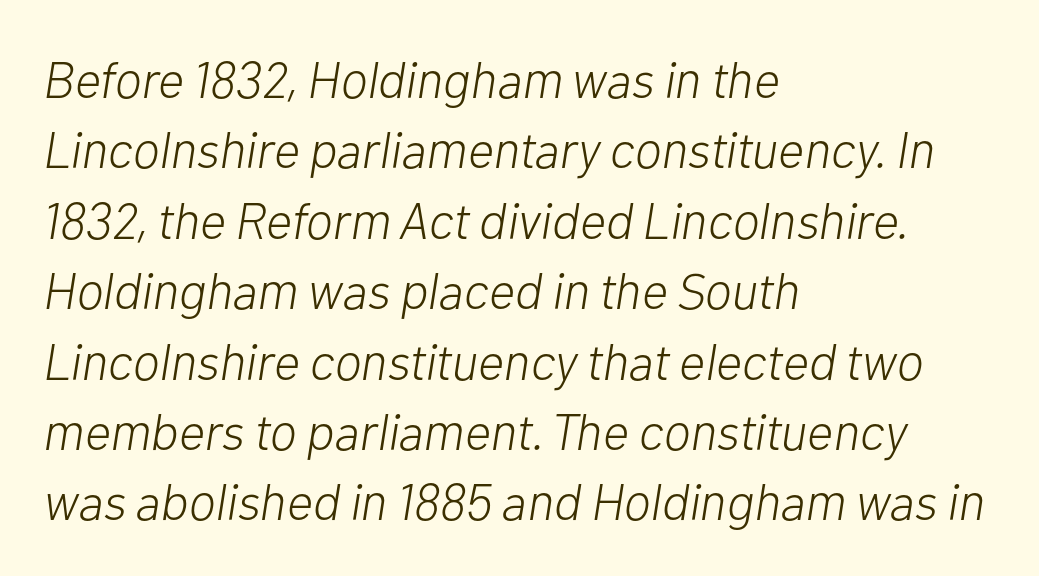
Q: Is the text bold? A: No.
Q: Is the text italic (slanted)? A: Yes, it leans right by about 10 degrees.
Q: Is the text underlined? A: No.
Q: How is the paragraph aligned? A: Left-aligned.
Q: Is the spacing between letters normal or unusually wide? A: Normal.
Q: Is the spacing between lines tight, normal or loose? A: Normal.
Q: Width (condensed, normal, or wide)? A: Normal.
Q: Stroke contrast? A: Low.
Q: x-height? A: Medium.
Q: Monospaced? A: No.
